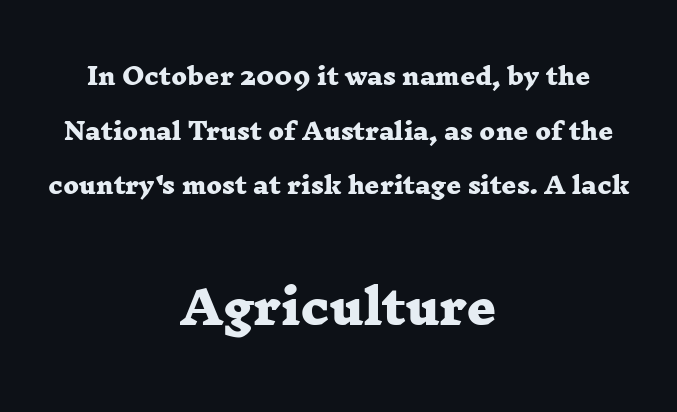
{"serif": "yes", "bold": "yes", "weight": "heavy", "width": "wide", "stroke_contrast": "low", "x_height": "medium", "monospaced": "no", "underline": "no", "align": "center", "line_spacing": "loose", "line_spacing_ratio": 2.38, "letter_spacing": "normal", "letter_spacing_em": 0.0, "larger_block": "second", "size_ratio": 2.0, "glyph_px": 46}
